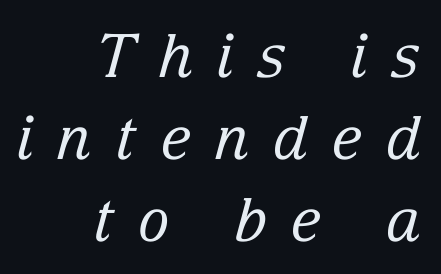
Q: Is the text bold? A: No.
Q: Is the text italic (slanted)? A: Yes, it leans right by about 15 degrees.
Q: Is the typeface a serif or a sans-serif typeface? A: Serif.
Q: Is the text underlined? A: No.
Q: How is the paragraph aligned? A: Right-aligned.
Q: Is the spacing between letters normal or unusually wide? A: Unusually wide.
Q: Is the spacing between lines tight, normal or loose? A: Normal.
Q: Width (condensed, normal, or wide)? A: Normal.
Q: Stroke contrast? A: Low.
Q: x-height? A: Medium.
Q: Monospaced? A: No.
